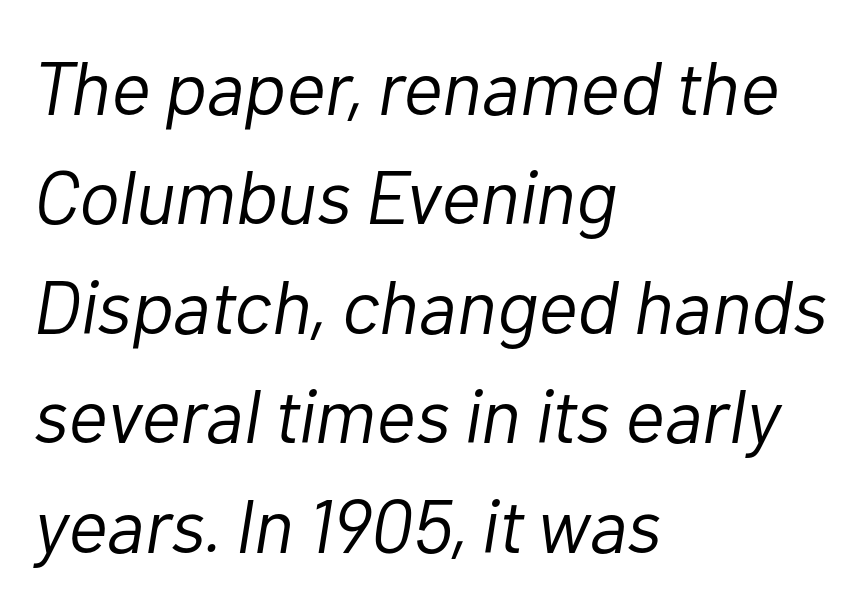
Q: Is the text bold? A: No.
Q: Is the text italic (slanted)? A: Yes, it leans right by about 10 degrees.
Q: Is the text underlined? A: No.
Q: How is the paragraph aligned? A: Left-aligned.
Q: Is the spacing between letters normal or unusually wide? A: Normal.
Q: Is the spacing between lines tight, normal or loose? A: Normal.
Q: Width (condensed, normal, or wide)? A: Normal.
Q: Stroke contrast? A: Low.
Q: x-height? A: Medium.
Q: Monospaced? A: No.
